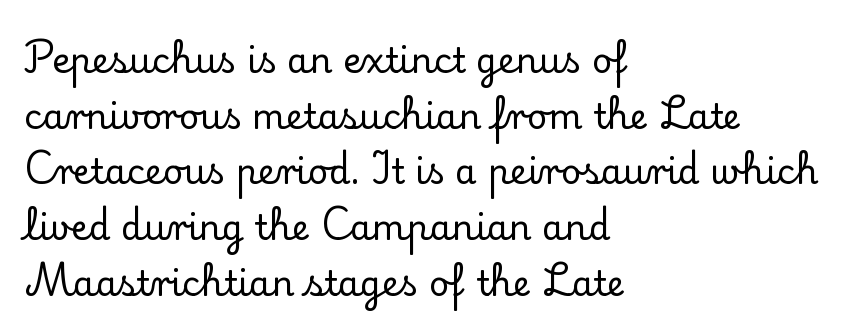
{"serif": "yes", "italic": "no", "width": "normal", "stroke_contrast": "low", "x_height": "small", "monospaced": "no", "underline": "no", "align": "left", "line_spacing": "normal", "line_spacing_ratio": 1.59, "letter_spacing": "normal", "letter_spacing_em": 0.0, "glyph_px": 35}
